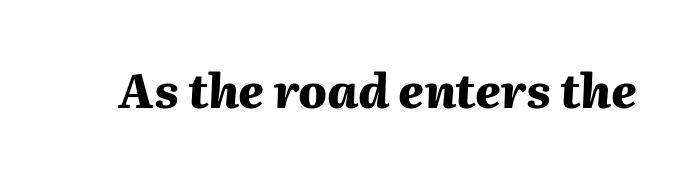
The typesetting leans heavy: a genuine bold. Is the letter spacing exaggerated? No — it looks like the ordinary default. The lettering tilts uniformly, giving the passage an italic look. Spacing verdict: proportional, widths tailored to each character.
